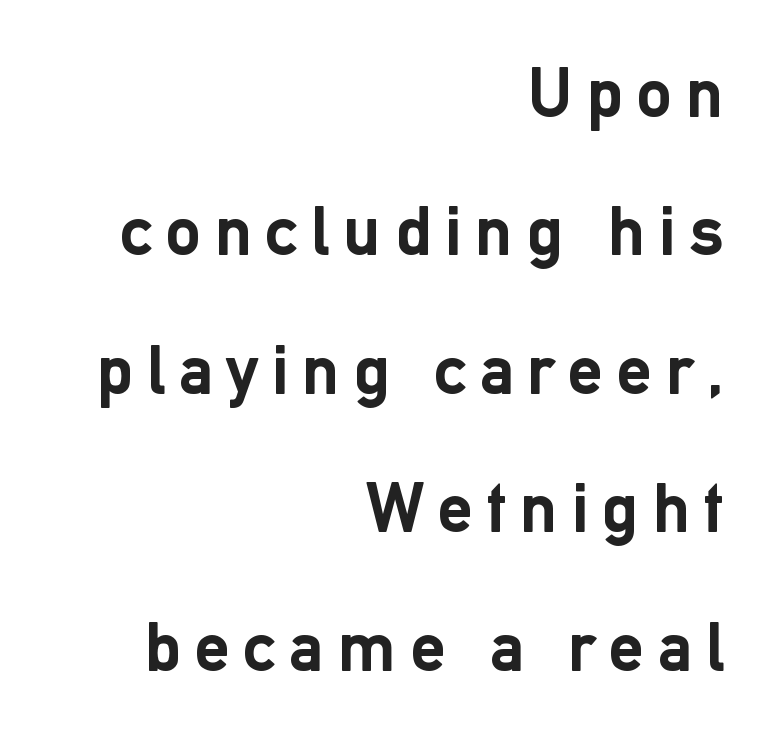
{"serif": "no", "italic": "no", "bold": "yes", "weight": "semibold", "width": "normal", "stroke_contrast": "low", "x_height": "medium", "monospaced": "no", "underline": "no", "align": "right", "line_spacing": "loose", "line_spacing_ratio": 1.95, "glyph_px": 71}
